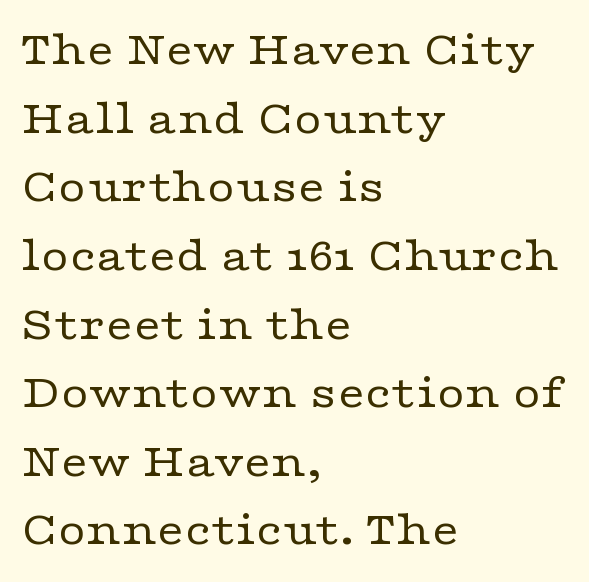
Does the copy run flush right? No — it runs flush left. The passage shown is not bold in any degree. The tracking reads as untouched default to a designer's eye. Tall strokes in this sample are plumb rather than angled.
